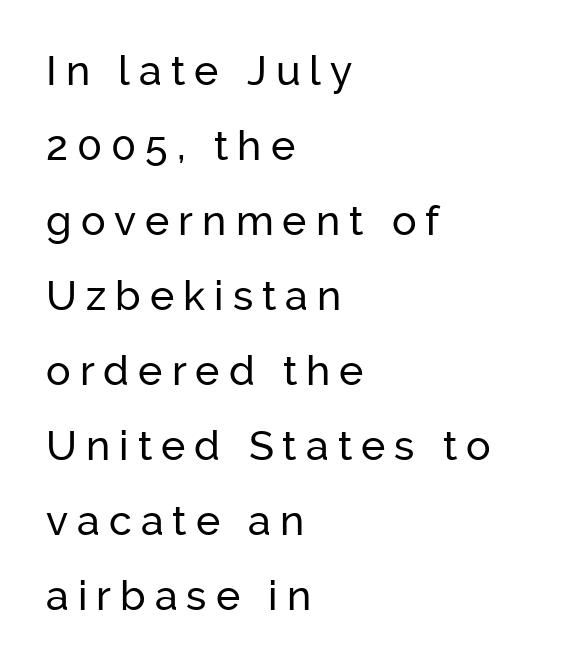
{"serif": "no", "italic": "no", "width": "normal", "stroke_contrast": "low", "x_height": "medium", "monospaced": "no", "underline": "no", "align": "left", "line_spacing_ratio": 1.83, "letter_spacing": "wide", "letter_spacing_em": 0.22, "glyph_px": 41}
